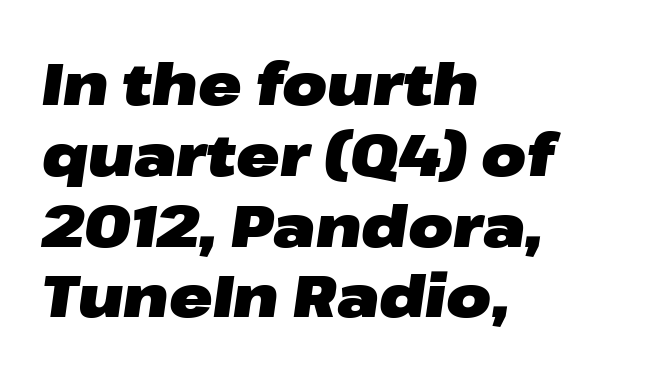
Observe the lean: these are italic letterforms. The passage shown is typed in a proportional face where columns would drift. The compositor pushed each line to the left boundary. No word sits above an underline. Heavy, bold letterforms.
